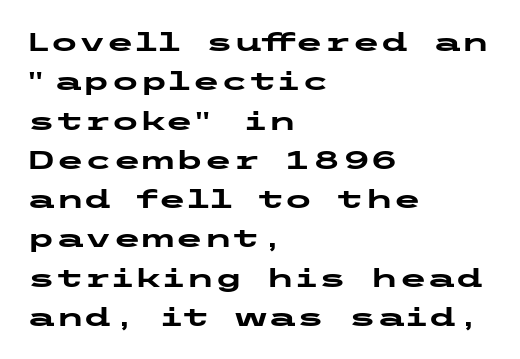
The image shows 26 px bold type, upright; set left-aligned, normal line spacing (1.51x), normal letter spacing, not underlined.
